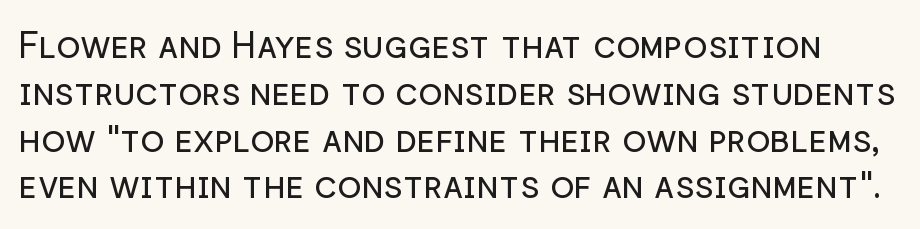
Bold? No — there's no thickening of the strokes. Spacing between characters is what you'd get straight out of the box. Vertical strokes here are truly vertical. Notice how descenders clear the ascenders below comfortably — that's standard leading. The face used here is proportionally spaced, like ordinary book or web type. These lines are composed in type without serifs.
